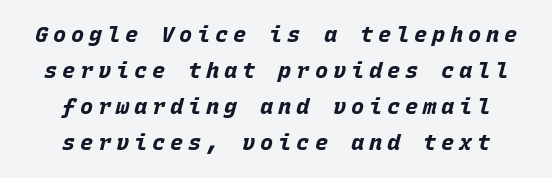
The image shows 22 px bold type, italic (leaning right); set centered, normal line spacing (1.64x), unusually wide letter spacing (+0.22 em), not underlined.
